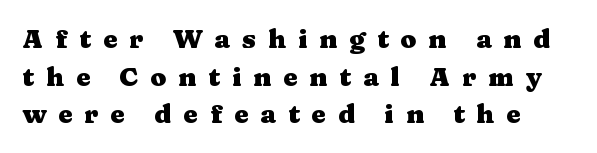
Q: Is the text bold? A: Yes.
Q: Is the text italic (slanted)? A: No, it is upright.
Q: Is the text underlined? A: No.
Q: Is the spacing between letters normal or unusually wide? A: Unusually wide.
Q: Is the spacing between lines tight, normal or loose? A: Normal.
